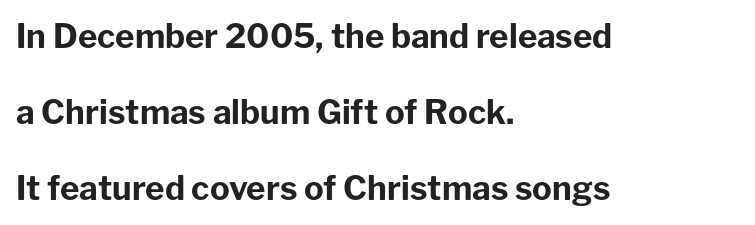
The image shows 33 px bold sans-serif type, upright; set left-aligned, loose line spacing (2.3x), normal letter spacing, not underlined; low stroke contrast and a medium x-height.
